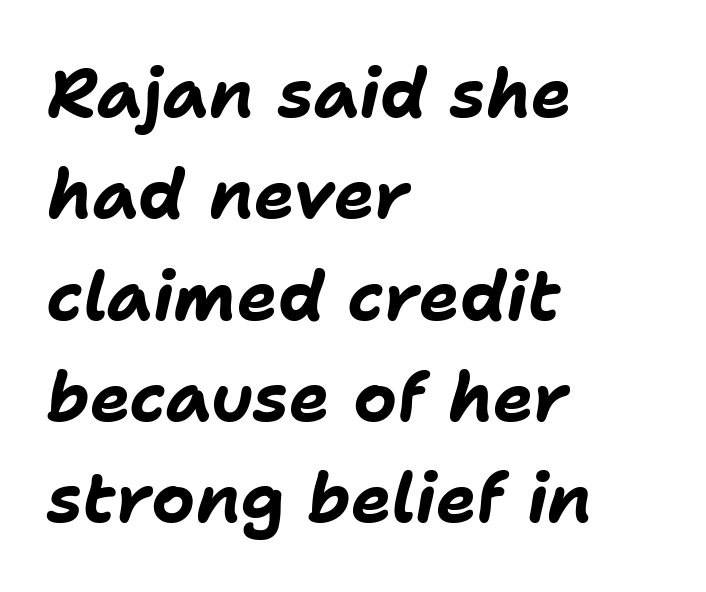
{"italic": "yes", "lean": "right", "slant_degrees": 11, "bold": "yes", "weight": "bold", "width": "normal", "stroke_contrast": "low", "x_height": "medium", "monospaced": "no", "underline": "no", "align": "left", "line_spacing": "normal", "line_spacing_ratio": 1.49, "letter_spacing": "normal", "letter_spacing_em": 0.0, "glyph_px": 68}
